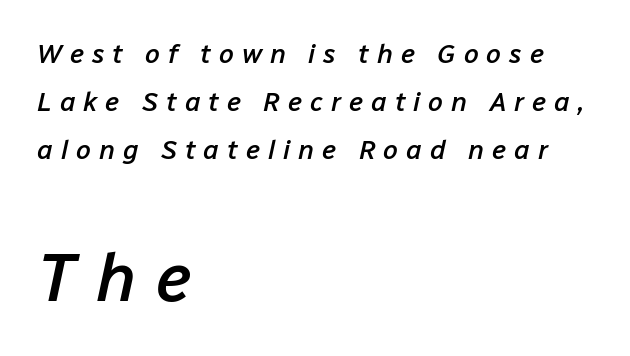
The image shows 68 px semibold type, italic (leaning right); set left-aligned, line spacing 1.78x, unusually wide letter spacing (+0.29 em), not underlined; the second (bottom) block is 2.52x larger; low stroke contrast and a medium x-height.
